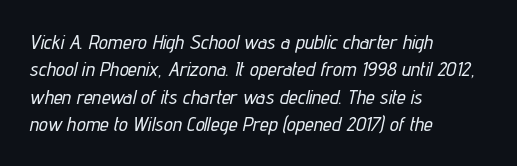
Q: Is the text italic (slanted)? A: Yes, it leans right by about 12 degrees.
Q: Is the text underlined? A: No.
Q: How is the paragraph aligned? A: Left-aligned.
Q: Is the spacing between letters normal or unusually wide? A: Normal.
Q: Is the spacing between lines tight, normal or loose? A: Normal.
